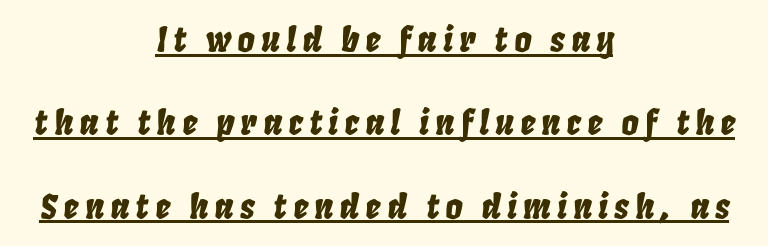
{"italic": "yes", "lean": "right", "slant_degrees": 8, "width": "condensed", "stroke_contrast": "low", "x_height": "large", "monospaced": "no", "underline": "yes", "align": "center", "line_spacing": "loose", "line_spacing_ratio": 2.45, "glyph_px": 34}
